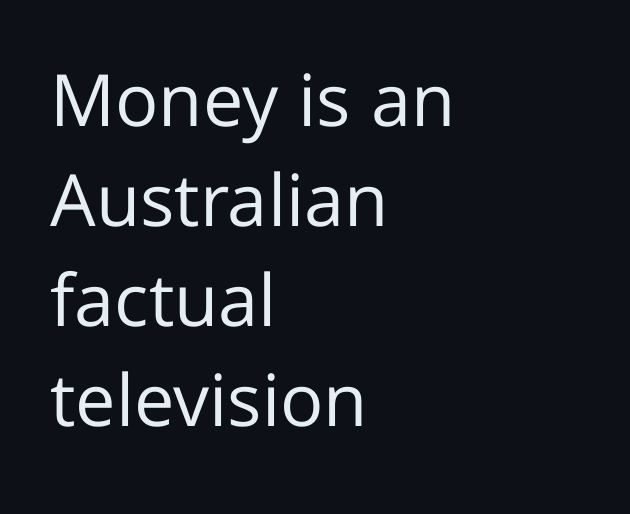
Q: Is the text bold? A: No.
Q: Is the text italic (slanted)? A: No, it is upright.
Q: Is the typeface a serif or a sans-serif typeface? A: Sans-serif.
Q: Is the text underlined? A: No.
Q: How is the paragraph aligned? A: Left-aligned.
Q: Is the spacing between letters normal or unusually wide? A: Normal.
Q: Is the spacing between lines tight, normal or loose? A: Normal.
Q: Width (condensed, normal, or wide)? A: Normal.
Q: Stroke contrast? A: Low.
Q: x-height? A: Medium.
Q: Monospaced? A: No.
